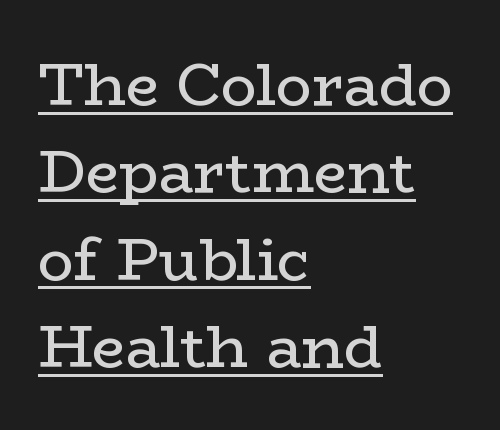
The image shows 59 px regular-weight, wide serif type, upright; set left-aligned, normal line spacing (1.48x), normal letter spacing, underlined; low stroke contrast and a medium x-height.
